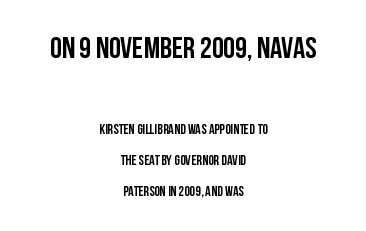
{"serif": "no", "italic": "no", "bold": "yes", "weight": "semibold", "width": "condensed", "stroke_contrast": "low", "x_height": "large", "monospaced": "no", "underline": "no", "align": "center", "line_spacing": "loose", "line_spacing_ratio": 2.21, "letter_spacing": "normal", "letter_spacing_em": 0.0, "larger_block": "first", "size_ratio": 2.14, "glyph_px": 30}
